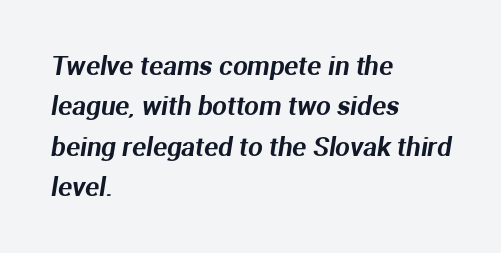
Q: Is the text underlined? A: No.
Q: How is the paragraph aligned? A: Left-aligned.
Q: Is the spacing between letters normal or unusually wide? A: Normal.
Q: Is the spacing between lines tight, normal or loose? A: Normal.
